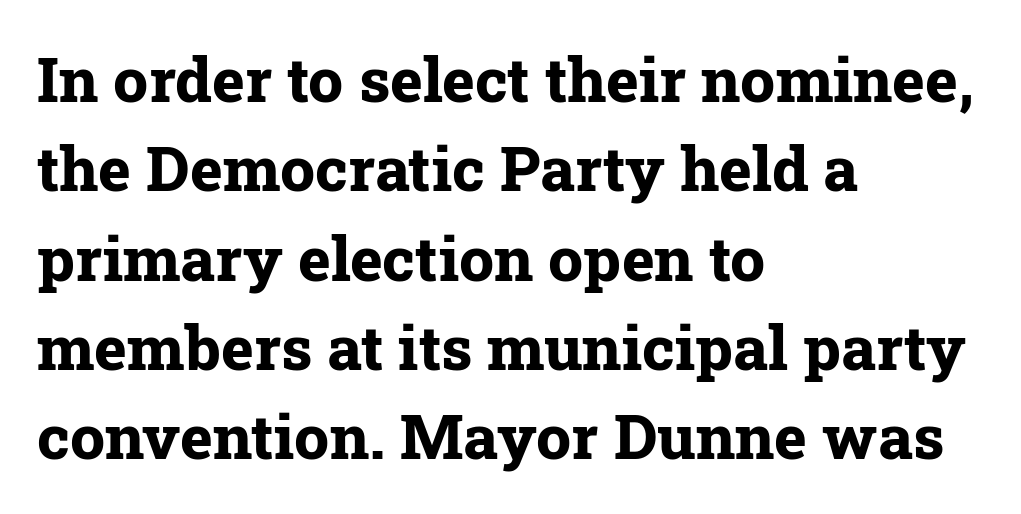
The image shows 62 px bold serif type, upright; set left-aligned, normal line spacing (1.44x), normal letter spacing, not underlined; low stroke contrast and a medium x-height.
